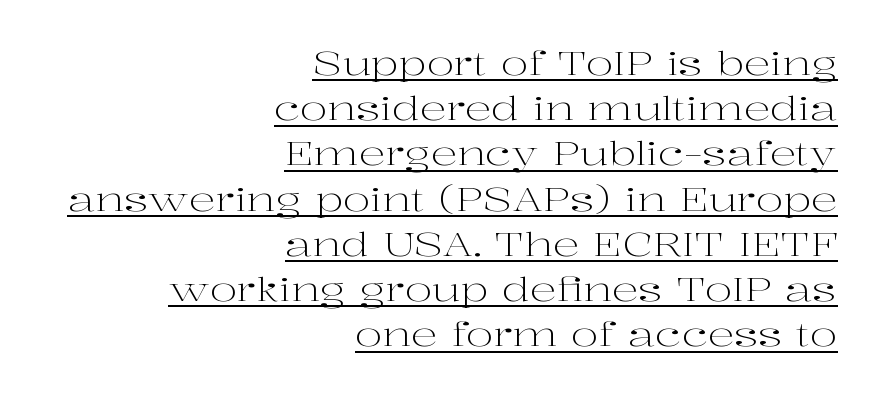
The passage shown stacks its lines at a standard gap. Ascenders rise straight up at ninety degrees. Think standard paragraph weight, or any step lighter than that. In terms of letterform style, serifs are clearly present.
